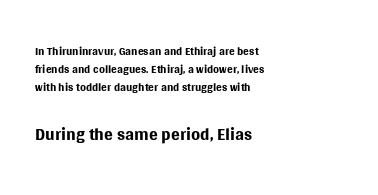
The image shows 26 px text type, upright; set left-aligned, tight line spacing (1.07x), normal letter spacing, not underlined; the second (bottom) block is 1.53x larger.
